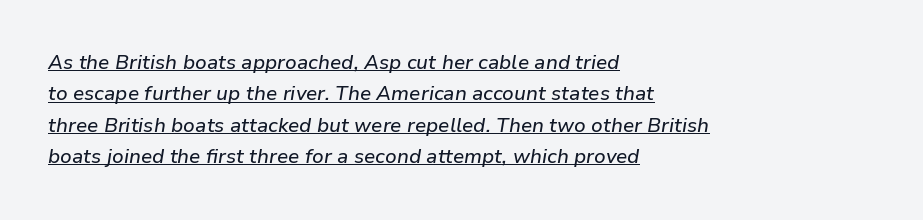
The image shows 20 px text type, italic (leaning right); set left-aligned, normal line spacing (1.57x), normal letter spacing, underlined.
